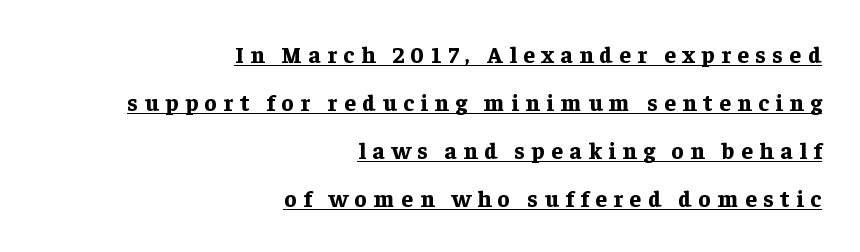
Italic: no, the glyphs are upright roman. Substantial extra tracking has been applied to these lines. Beneath each row of characters lies a ruled line. What's the leading like? Stretched, with rows far apart. The paragraph shown leans on its right margin. Thick stems and heavy bowls — unmistakably bold.
